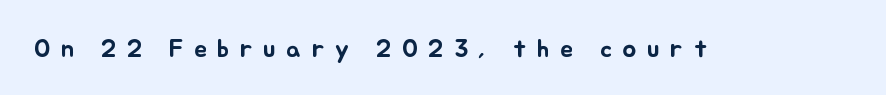
{"italic": "no", "underline": "no", "letter_spacing": "wide", "letter_spacing_em": 0.4, "glyph_px": 26}
